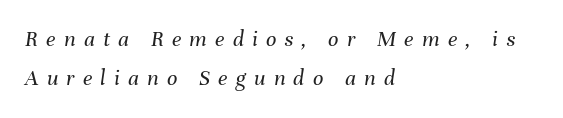
Q: Is the text bold? A: No.
Q: Is the text italic (slanted)? A: Yes, it leans right by about 8 degrees.
Q: Is the text underlined? A: No.
Q: How is the paragraph aligned? A: Left-aligned.
Q: Is the spacing between letters normal or unusually wide? A: Unusually wide.
Q: Is the spacing between lines tight, normal or loose? A: Normal.
